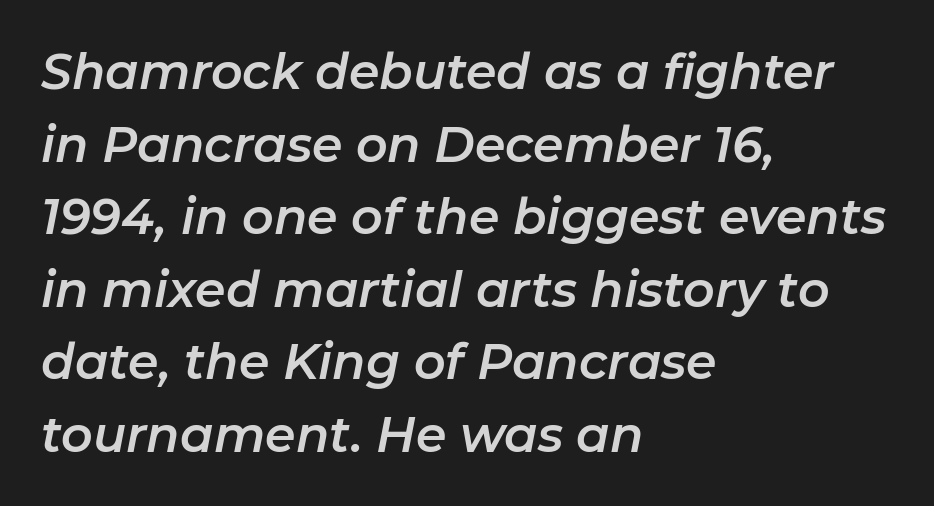
Italic? Definitely — the glyphs are oblique. The lines in this sample share a left origin and differ only in where they stop. Descenders are the only things crossing below the line. Default kerning and tracking; the words read as compact shapes. Regarding leading, the lines here are spaced in the standard way.
